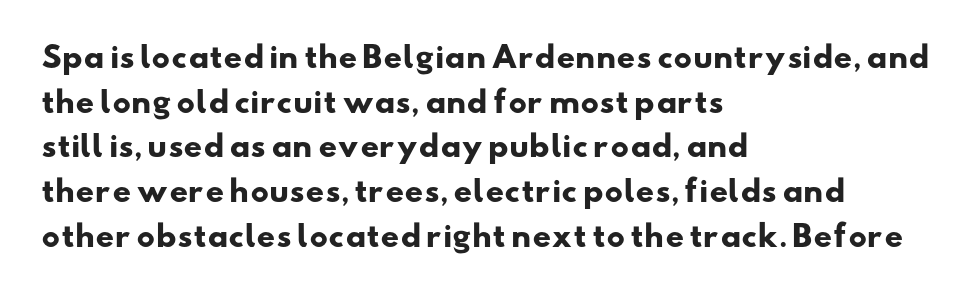
{"serif": "no", "bold": "yes", "weight": "heavy", "width": "wide", "stroke_contrast": "low", "x_height": "small", "monospaced": "no", "underline": "no", "align": "left", "line_spacing": "normal", "line_spacing_ratio": 1.54, "letter_spacing": "normal", "letter_spacing_em": 0.0, "glyph_px": 29}
